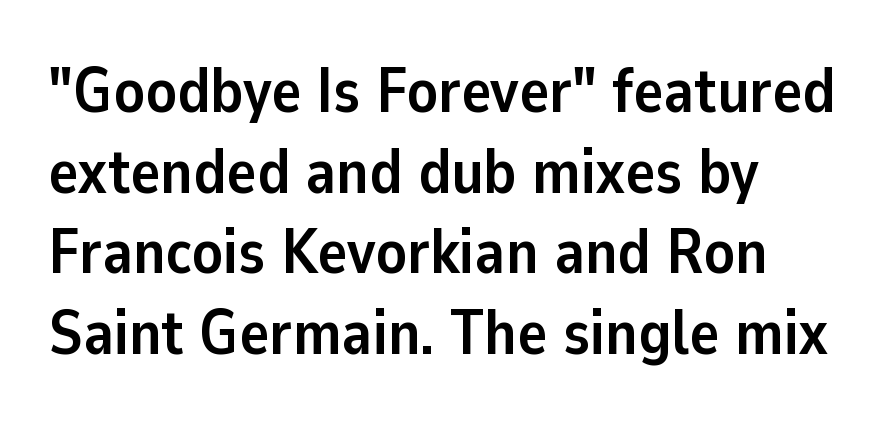
{"serif": "no", "italic": "no", "bold": "yes", "weight": "semibold", "width": "normal", "stroke_contrast": "low", "x_height": "medium", "monospaced": "no", "underline": "no", "line_spacing": "normal", "line_spacing_ratio": 1.28, "letter_spacing": "normal", "letter_spacing_em": 0.0, "glyph_px": 63}
